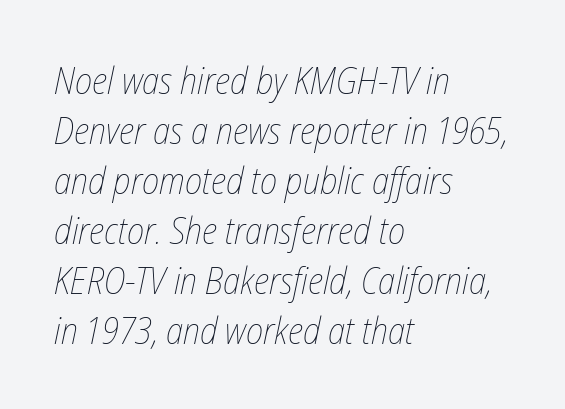
The image shows 37 px thin, condensed type, italic (leaning right); set left-aligned, normal line spacing (1.35x), normal letter spacing, not underlined; low stroke contrast and a medium x-height.
